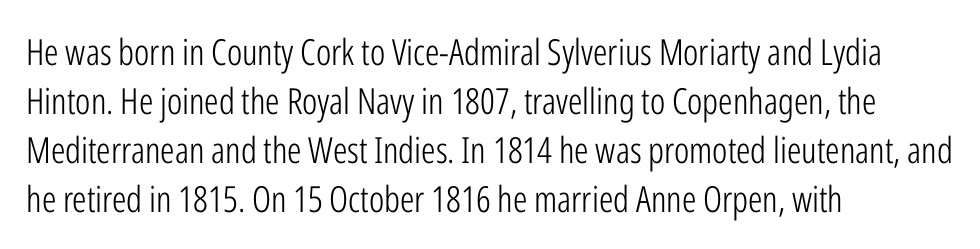
Underlining? Definitely not there. If you measured baseline to baseline, you'd find a middling distance. The typeface has the unassuming heft of standard copy or less. Characters follow at the spacing the type designer built in. Regarding serifs, this sample does without them.
